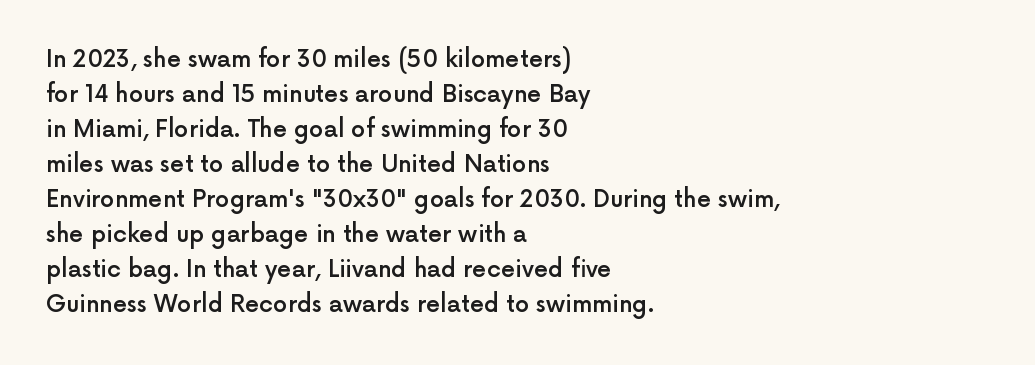
Q: Is the text bold? A: Semi-bold.
Q: Is the text italic (slanted)? A: No, it is upright.
Q: Is the text underlined? A: No.
Q: How is the paragraph aligned? A: Left-aligned.
Q: Is the spacing between letters normal or unusually wide? A: Normal.
Q: Is the spacing between lines tight, normal or loose? A: Normal.
